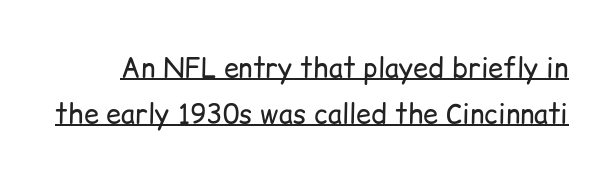
The image shows 27 px text type, upright; set line spacing 1.71x, normal letter spacing, underlined.
